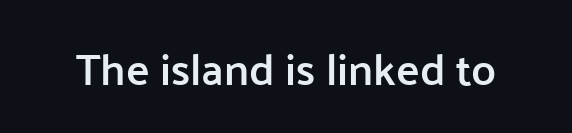
Q: Is the text bold? A: Semi-bold.
Q: Is the text italic (slanted)? A: No, it is upright.
Q: Is the typeface a serif or a sans-serif typeface? A: Sans-serif.
Q: Is the text underlined? A: No.
Q: Is the spacing between letters normal or unusually wide? A: Normal.
Q: Width (condensed, normal, or wide)? A: Normal.
Q: Stroke contrast? A: Low.
Q: x-height? A: Medium.
Q: Monospaced? A: No.
